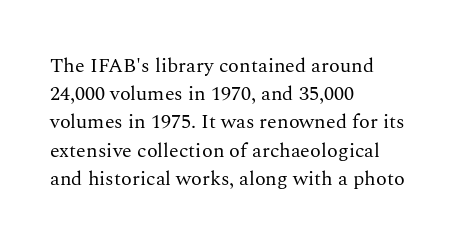
{"italic": "no", "bold": "no", "underline": "no", "align": "left", "line_spacing": "normal", "line_spacing_ratio": 1.41, "letter_spacing": "normal", "letter_spacing_em": 0.0, "glyph_px": 20}
